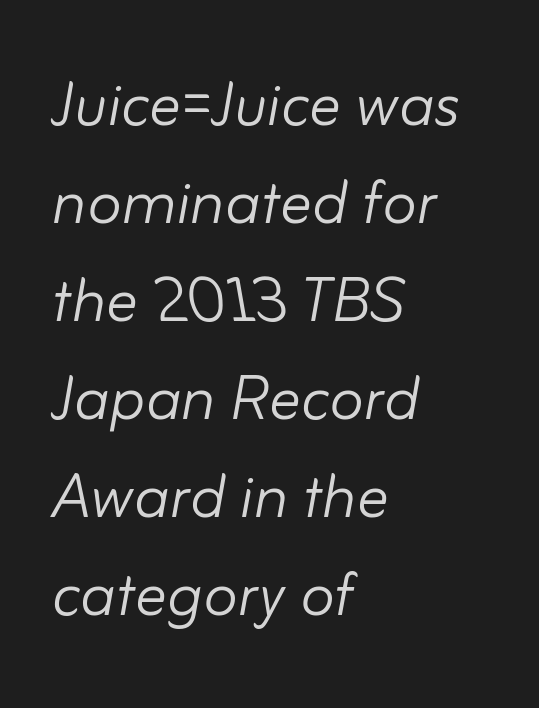
Q: Is the text bold? A: No.
Q: Is the text italic (slanted)? A: Yes, it leans right by about 10 degrees.
Q: Is the text underlined? A: No.
Q: How is the paragraph aligned? A: Left-aligned.
Q: Is the spacing between letters normal or unusually wide? A: Normal.
Q: Width (condensed, normal, or wide)? A: Normal.
Q: Stroke contrast? A: Low.
Q: x-height? A: Small.
Q: Monospaced? A: No.
